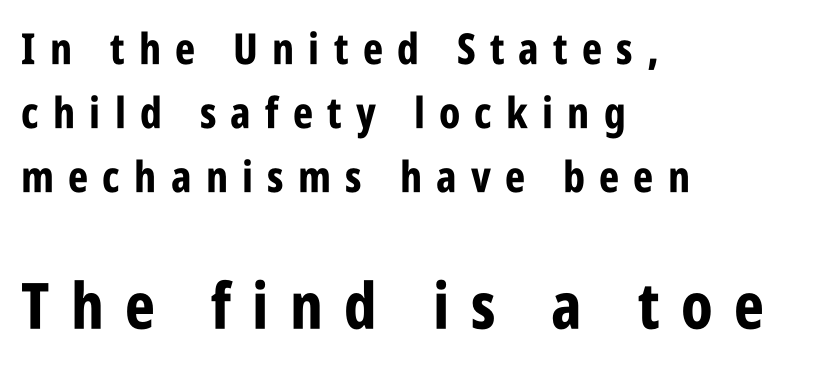
Q: Is the text bold? A: Yes.
Q: Is the text italic (slanted)? A: No, it is upright.
Q: Is the typeface a serif or a sans-serif typeface? A: Sans-serif.
Q: Is the text underlined? A: No.
Q: How is the paragraph aligned? A: Left-aligned.
Q: Is the spacing between letters normal or unusually wide? A: Unusually wide.
Q: Is the spacing between lines tight, normal or loose? A: Normal.
Q: Which block of text is set in a larger size, the first (top) or the second (bottom)? A: The second (bottom) one.
Q: Width (condensed, normal, or wide)? A: Condensed.
Q: Stroke contrast? A: Low.
Q: x-height? A: Large.
Q: Monospaced? A: No.
